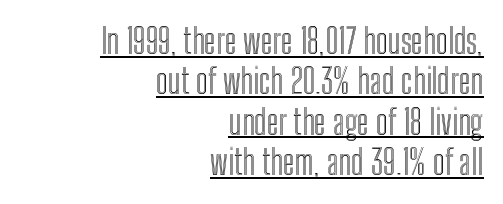
{"italic": "no", "width": "condensed", "x_height": "medium", "monospaced": "no", "underline": "yes", "align": "right", "line_spacing_ratio": 1.19, "letter_spacing": "normal", "letter_spacing_em": 0.0, "glyph_px": 34}
